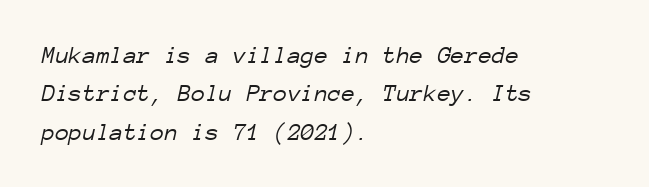
Characters follow at the spacing the type designer built in. The ragged edge is on the right, which tells us the setting is flush left. Beneath every word, the page is bare. Leading matches the norm, producing a regular column. Is the type slanted? Yes — the strokes lean at a clear angle. Weight class: somewhere from thin through regular.
